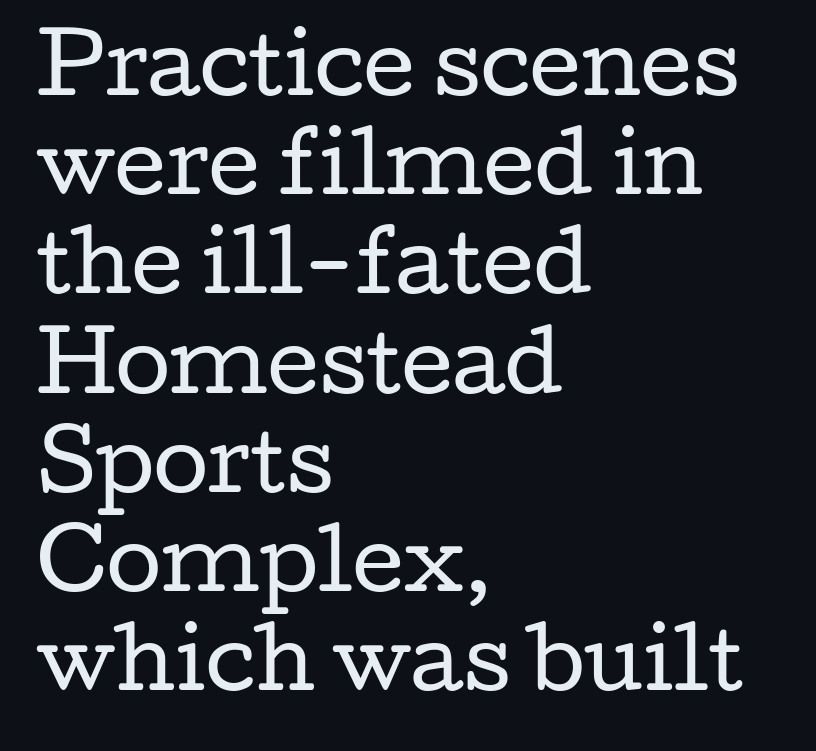
The cut favours lightness, reaching ordinary text weight at its darkest. Decoration check: the copy has no underline. Each letter keeps its own natural width here, so spacing adapts to shape. Posture: straight, roman, zero tilt. The designer went with a serif here, giving each stem small feet. Horizontally, the lines are justified to the leading edge only.
